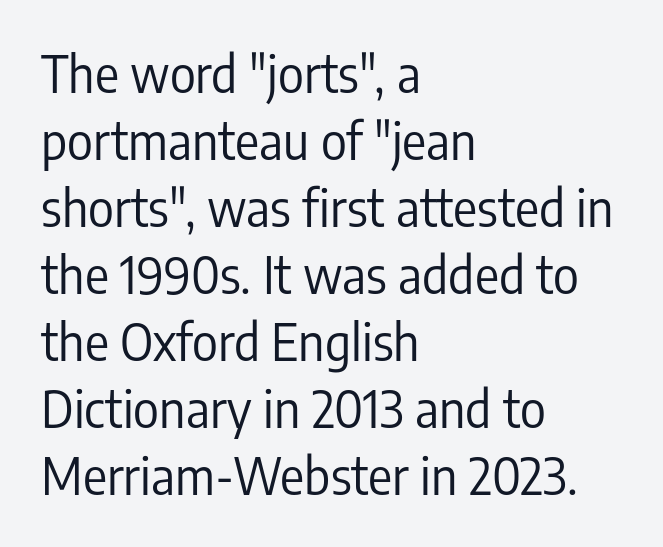
{"serif": "no", "italic": "no", "bold": "no", "weight": "regular", "width": "condensed", "stroke_contrast": "low", "x_height": "medium", "monospaced": "no", "underline": "no", "align": "left", "line_spacing": "normal", "line_spacing_ratio": 1.34, "letter_spacing": "normal", "letter_spacing_em": 0.0, "glyph_px": 50}
